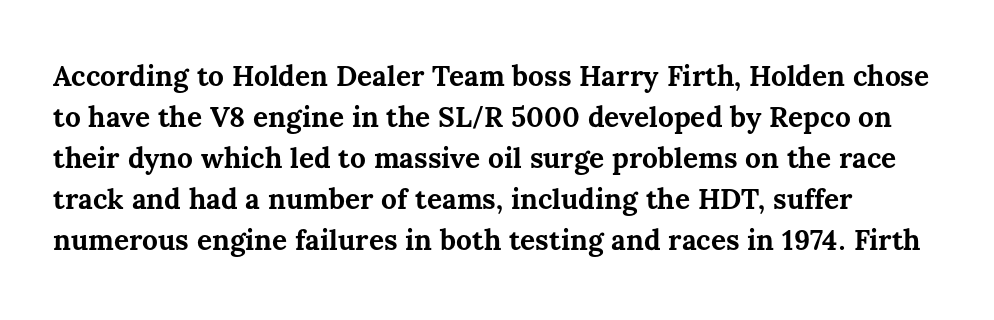
The type sits square on the baseline with zero lean. Character widths vary here, with narrow letters taking less room than wide ones. Underline: absent. Honestly, the letter spacing is just normal — you wouldn't notice it. The passage shown stacks its lines at a standard gap. Is the type bold? Yes — the strokes are clearly thick and heavy.
